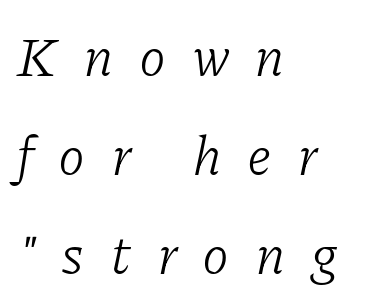
{"serif": "yes", "italic": "yes", "lean": "right", "slant_degrees": 11, "bold": "no", "weight": "light", "width": "normal", "stroke_contrast": "low", "x_height": "medium", "monospaced": "no", "underline": "no", "align": "left", "line_spacing_ratio": 1.83, "letter_spacing": "wide", "letter_spacing_em": 0.47, "glyph_px": 54}
